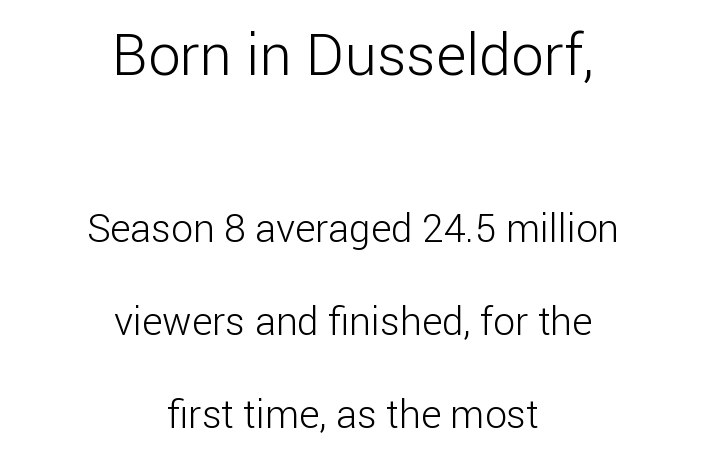
The image shows 58 px light sans-serif type, upright; set centered, loose line spacing (2.38x), normal letter spacing, not underlined; the first (top) block is 1.49x larger; low stroke contrast and a medium x-height.
